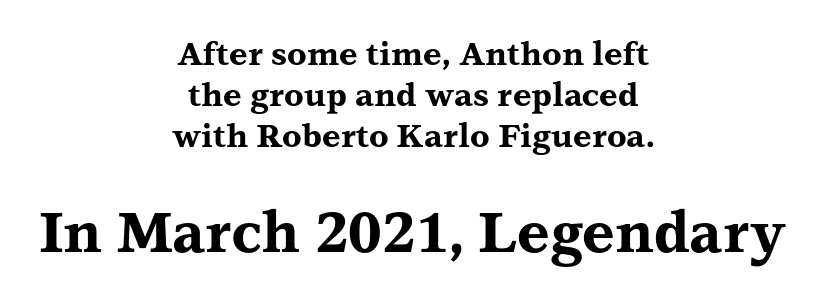
The image shows 56 px bold, wide serif type, upright; set centered, normal line spacing (1.28x), normal letter spacing, not underlined; the second (bottom) block is 1.75x larger; medium stroke contrast and a medium x-height.
